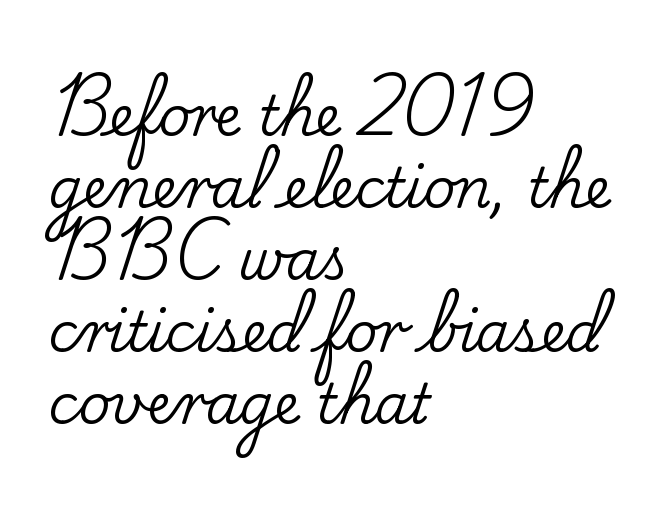
The image shows 55 px serif type; set left-aligned, normal line spacing (1.31x), normal letter spacing, not underlined; low stroke contrast and a small x-height.
